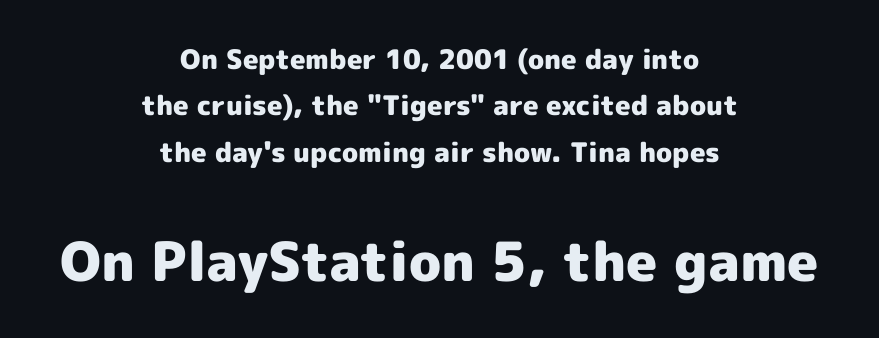
Is this a sans? Yes — the strokes have no serifs. Strong, thick strokes mark this as bold type. The face used here is rendered with its standard letterfit. Alignment: centered.
